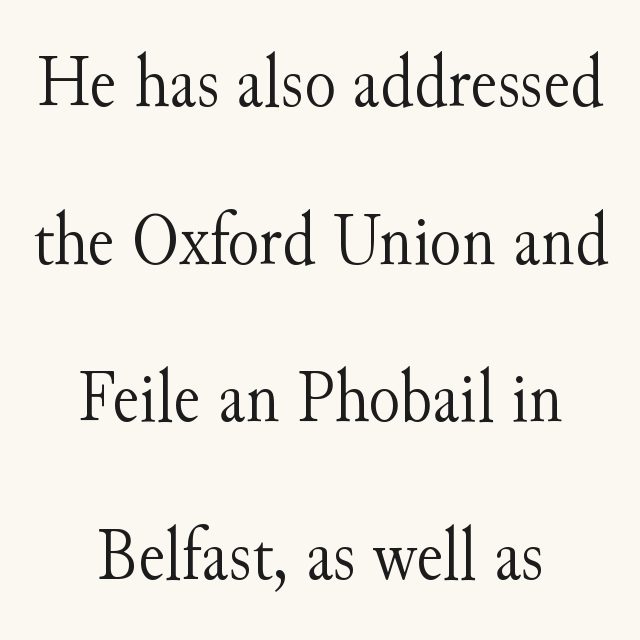
Q: Is the text bold? A: No.
Q: Is the text italic (slanted)? A: No, it is upright.
Q: Is the typeface a serif or a sans-serif typeface? A: Serif.
Q: Is the text underlined? A: No.
Q: How is the paragraph aligned? A: Centered.
Q: Is the spacing between letters normal or unusually wide? A: Normal.
Q: Is the spacing between lines tight, normal or loose? A: Loose.
Q: Width (condensed, normal, or wide)? A: Normal.
Q: Stroke contrast? A: Medium.
Q: x-height? A: Small.
Q: Monospaced? A: No.
